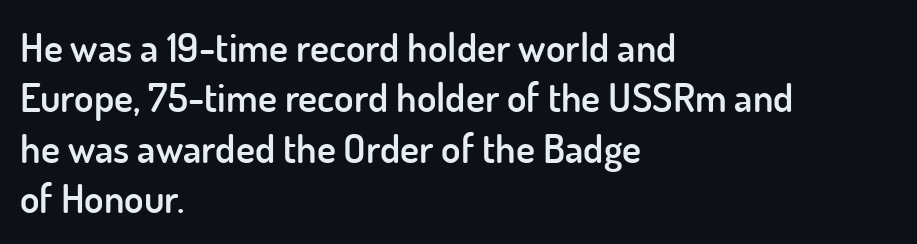
No extra tracking has been applied to these lines. The letters carry no serifs — their stems end cleanly without finishing strokes. This sample is left-justified, so line endings fall wherever the words run out. Honestly, the row spacing looks completely unremarkable. The strokes are fattened partway — semibold, not bold.
